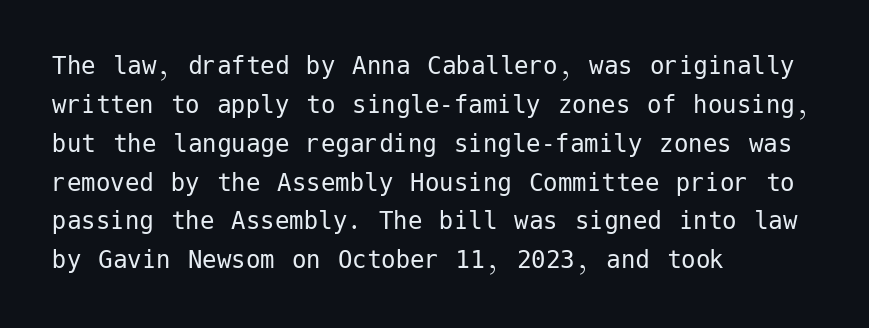
The image shows 29 px regular-weight sans-serif type, upright; set left-aligned, normal line spacing (1.34x), normal letter spacing, not underlined; low stroke contrast and a medium x-height.
